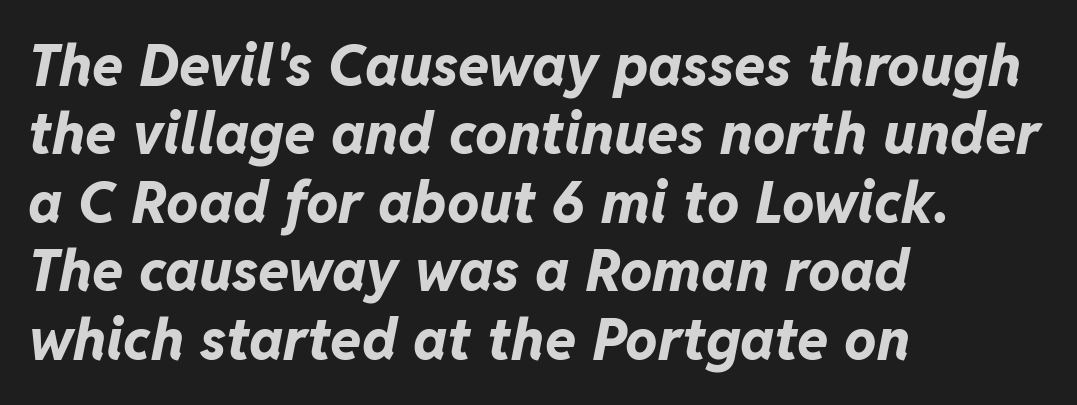
The letters advance in unequal steps, a hallmark of proportional type. The rag falls on the right side of this text block. Honestly, the letter spacing is just normal — you wouldn't notice it. In terms of posture, this sample is oblique.
